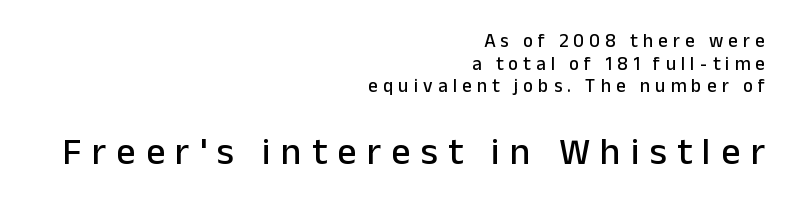
{"serif": "no", "italic": "no", "width": "normal", "stroke_contrast": "low", "x_height": "medium", "monospaced": "no", "underline": "no", "align": "right", "line_spacing_ratio": 1.19, "letter_spacing": "wide", "letter_spacing_em": 0.27, "larger_block": "second", "size_ratio": 2.0, "glyph_px": 38}
